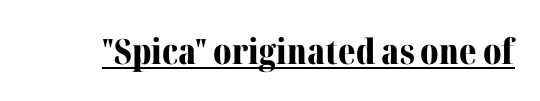
The image shows 35 px bold serif type, upright; set normal letter spacing, underlined; medium stroke contrast and a medium x-height.
